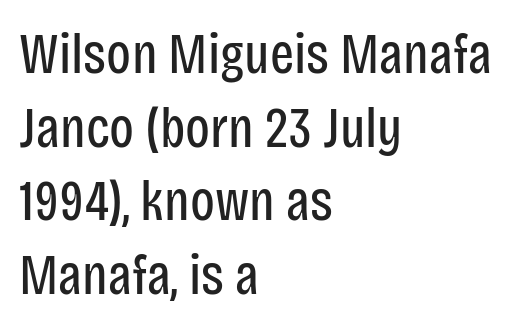
{"serif": "no", "italic": "no", "bold": "no", "weight": "regular", "width": "condensed", "stroke_contrast": "low", "x_height": "large", "monospaced": "no", "underline": "no", "align": "left", "line_spacing": "normal", "line_spacing_ratio": 1.29, "letter_spacing": "normal", "letter_spacing_em": 0.0, "glyph_px": 57}
